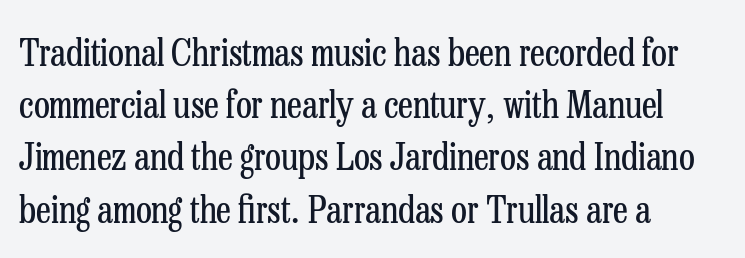
{"serif": "yes", "italic": "no", "bold": "no", "weight": "regular", "width": "condensed", "stroke_contrast": "low", "x_height": "medium", "monospaced": "no", "underline": "no", "align": "left", "line_spacing": "normal", "line_spacing_ratio": 1.41, "letter_spacing": "normal", "letter_spacing_em": 0.0, "glyph_px": 37}
